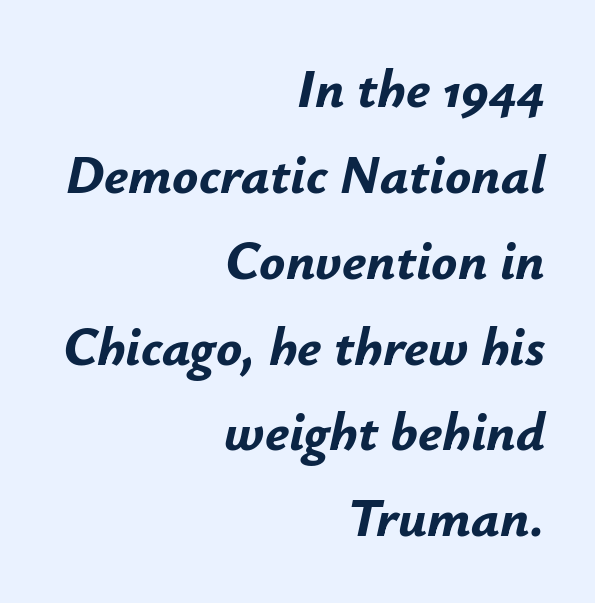
Q: Is the text bold? A: Yes.
Q: Is the text italic (slanted)? A: Yes, it leans right by about 12 degrees.
Q: Is the text underlined? A: No.
Q: How is the paragraph aligned? A: Right-aligned.
Q: Is the spacing between letters normal or unusually wide? A: Normal.
Q: Is the spacing between lines tight, normal or loose? A: Normal.
Q: Width (condensed, normal, or wide)? A: Normal.
Q: Stroke contrast? A: Low.
Q: x-height? A: Small.
Q: Monospaced? A: No.
